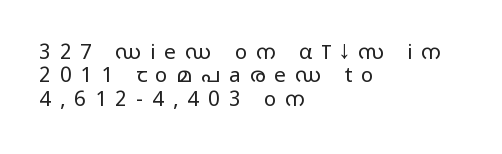
{"italic": "no", "bold": "no", "underline": "no", "align": "left", "line_spacing": "tight", "line_spacing_ratio": 1.11, "letter_spacing": "wide", "letter_spacing_em": 0.43, "glyph_px": 21}
